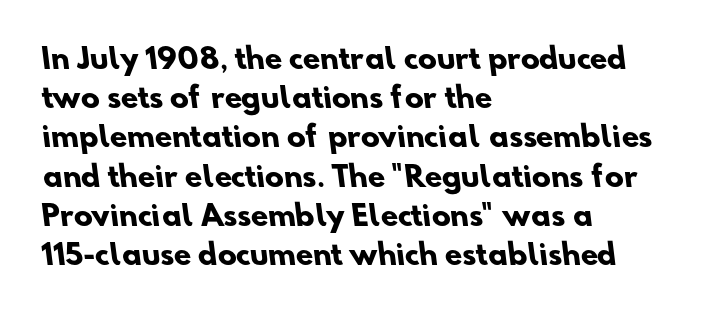
Q: Is the text bold? A: Yes.
Q: Is the typeface a serif or a sans-serif typeface? A: Sans-serif.
Q: Is the text underlined? A: No.
Q: How is the paragraph aligned? A: Left-aligned.
Q: Is the spacing between letters normal or unusually wide? A: Normal.
Q: Is the spacing between lines tight, normal or loose? A: Normal.
Q: Width (condensed, normal, or wide)? A: Normal.
Q: Stroke contrast? A: Low.
Q: x-height? A: Small.
Q: Monospaced? A: No.
